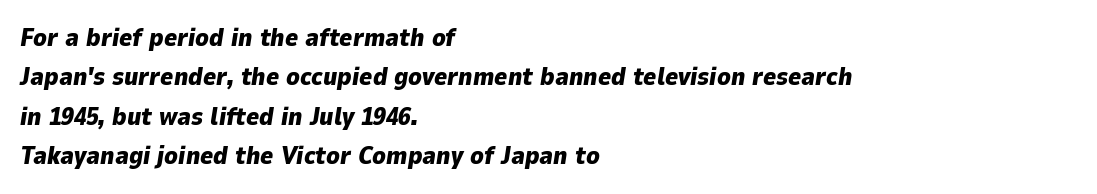
{"italic": "yes", "lean": "right", "slant_degrees": 9, "bold": "yes", "underline": "no", "align": "left", "line_spacing": "normal", "line_spacing_ratio": 1.58, "letter_spacing": "normal", "letter_spacing_em": 0.0, "glyph_px": 25}
